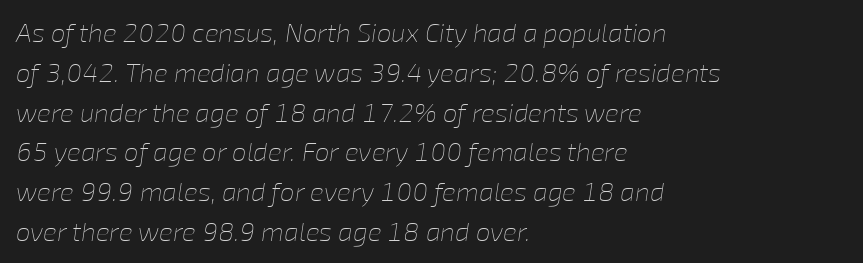
{"italic": "yes", "lean": "right", "slant_degrees": 8, "bold": "no", "underline": "no", "align": "left", "line_spacing": "normal", "line_spacing_ratio": 1.53, "letter_spacing": "normal", "letter_spacing_em": 0.0, "glyph_px": 26}
